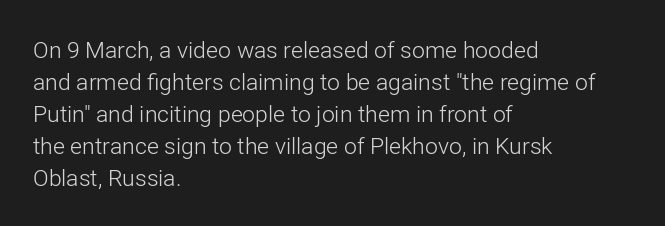
The image shows 23 px text type, upright; set left-aligned, normal line spacing (1.39x), normal letter spacing, not underlined.
